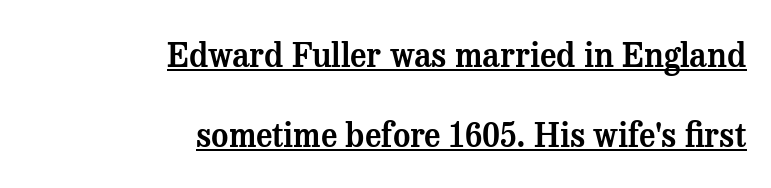
Summary of vertical rhythm: relaxed, with wide interline spacing. This rendering uses right alignment, leaving the left contour irregular. Here the glyphs are tracked normally, forming tight word shapes. Do the characters align in a grid? No, the font is proportional.
